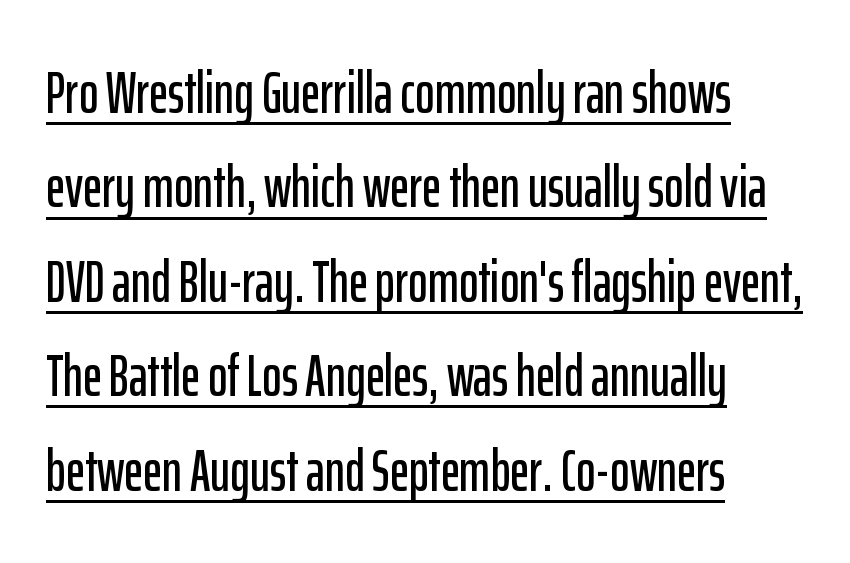
The rendering shows plain stroke endings on the letterforms — a sans-serif design. The rendering uses a moderate line-height, typical for paragraphs. Where is the straight margin? On the left. Do the letters lean? They stand straight. These lines keep a tight, regular rhythm from letter to letter.
